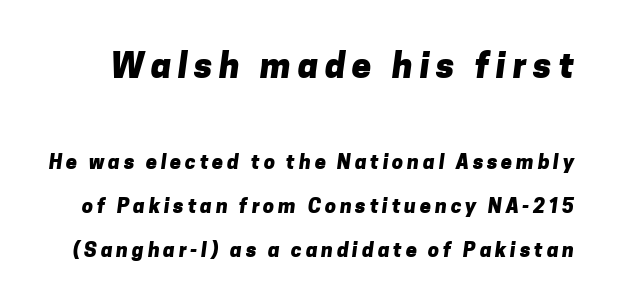
The image shows 35 px heavy sans-serif type; set loose line spacing (2.22x), not underlined; the first (top) block is 1.75x larger; low stroke contrast and a medium x-height.
